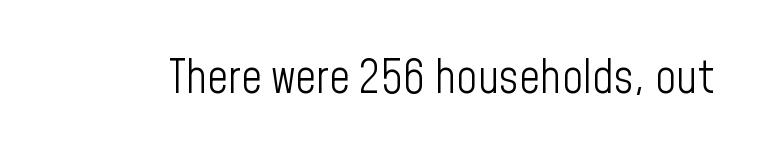
You can tell from the bare stems that sans-serif type was used. Stems here are at most as thick as an everyday book face. Italic: no, the glyphs are upright roman. Honestly, there is no underline to notice here at all.
